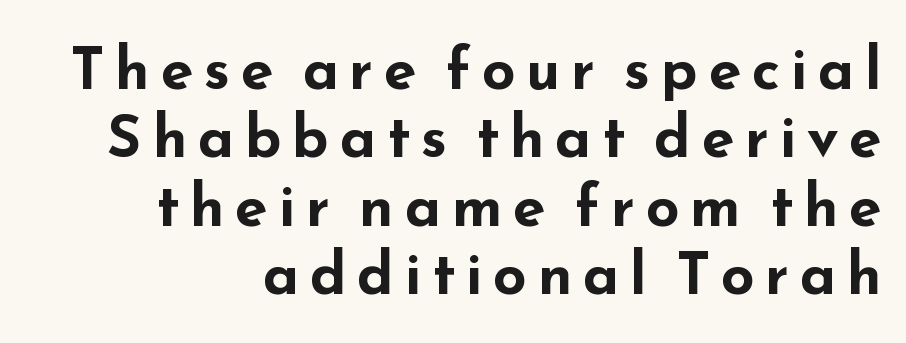
{"serif": "no", "italic": "no", "bold": "yes", "weight": "bold", "width": "wide", "stroke_contrast": "low", "x_height": "small", "monospaced": "no", "underline": "no", "align": "right", "line_spacing_ratio": 1.16, "glyph_px": 59}
